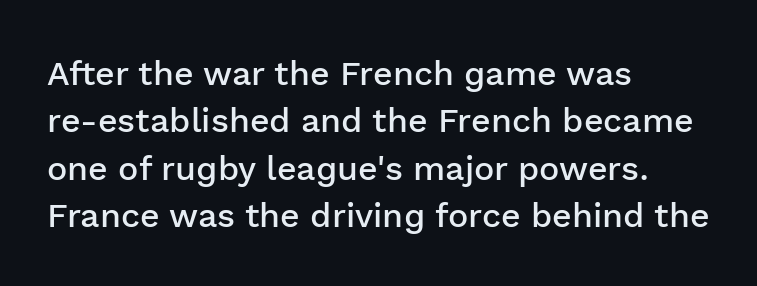
{"serif": "no", "italic": "no", "bold": "semi", "weight": "semibold", "width": "normal", "stroke_contrast": "low", "x_height": "medium", "monospaced": "no", "underline": "no", "align": "left", "line_spacing": "normal", "line_spacing_ratio": 1.39, "letter_spacing": "normal", "letter_spacing_em": 0.0, "glyph_px": 34}
